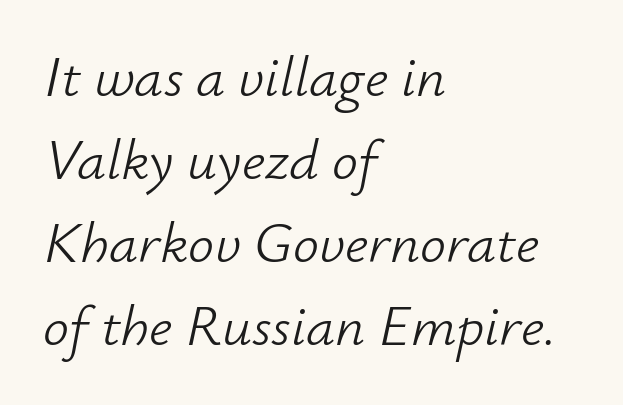
Inter-character spacing is left at the font's built-in metrics. It's the slanting kind of type. The specimen omits any rule beneath the text block's lines. No chunkiness to these letters — they're not bold.
